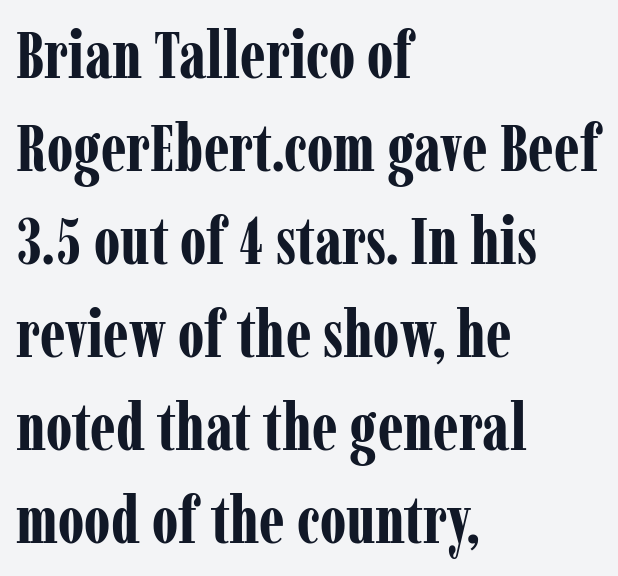
{"serif": "yes", "italic": "no", "bold": "yes", "weight": "bold", "width": "condensed", "stroke_contrast": "low", "x_height": "medium", "monospaced": "no", "underline": "no", "align": "left", "line_spacing": "normal", "line_spacing_ratio": 1.43, "letter_spacing": "normal", "letter_spacing_em": 0.0, "glyph_px": 65}
